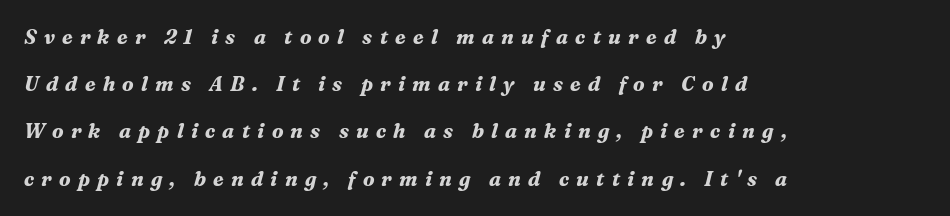
{"italic": "yes", "lean": "right", "slant_degrees": 16, "bold": "yes", "underline": "no", "align": "left", "line_spacing": "loose", "line_spacing_ratio": 2.36, "letter_spacing": "wide", "letter_spacing_em": 0.36, "glyph_px": 20}
